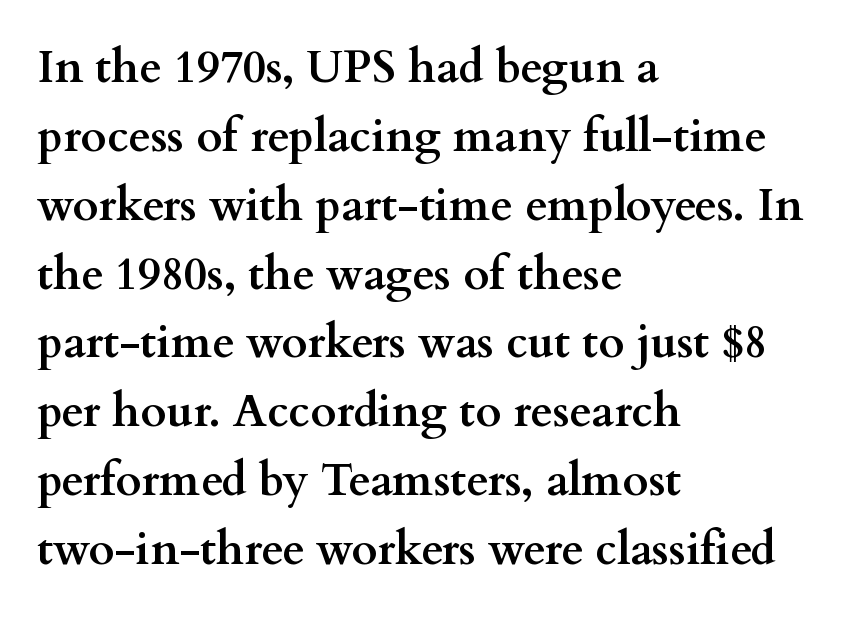
Q: Is the text bold? A: Yes.
Q: Is the text italic (slanted)? A: No, it is upright.
Q: Is the typeface a serif or a sans-serif typeface? A: Serif.
Q: Is the text underlined? A: No.
Q: How is the paragraph aligned? A: Left-aligned.
Q: Is the spacing between letters normal or unusually wide? A: Normal.
Q: Is the spacing between lines tight, normal or loose? A: Normal.
Q: Width (condensed, normal, or wide)? A: Wide.
Q: Stroke contrast? A: Medium.
Q: x-height? A: Small.
Q: Monospaced? A: No.
